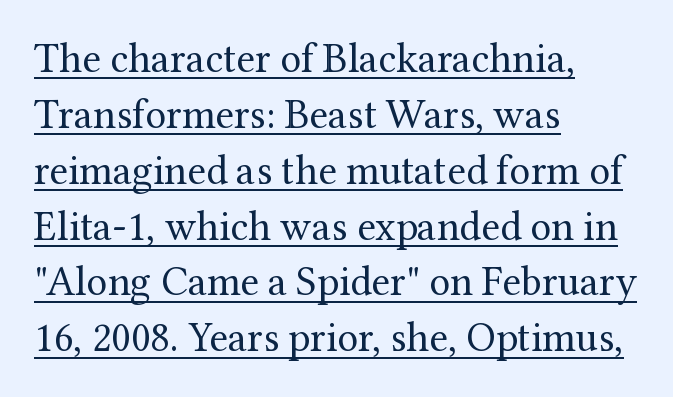
{"serif": "yes", "italic": "no", "bold": "no", "weight": "regular", "width": "normal", "stroke_contrast": "medium", "x_height": "medium", "monospaced": "no", "underline": "yes", "align": "left", "line_spacing": "normal", "line_spacing_ratio": 1.33, "letter_spacing": "normal", "letter_spacing_em": 0.0, "glyph_px": 42}
